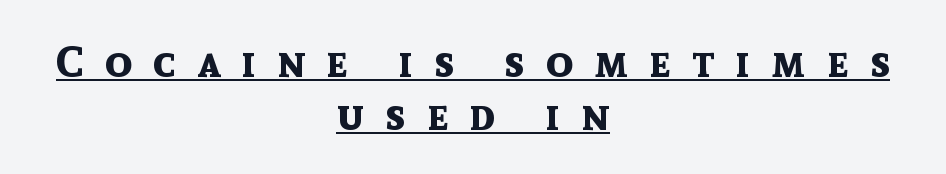
Every row of glyphs is offset so its center matches the block's center. Varying glyph widths throughout — classic text-font behaviour. Its strokes are broad and dark, the hallmark of bold type. A typesetter would mark this as roman, not italic.
